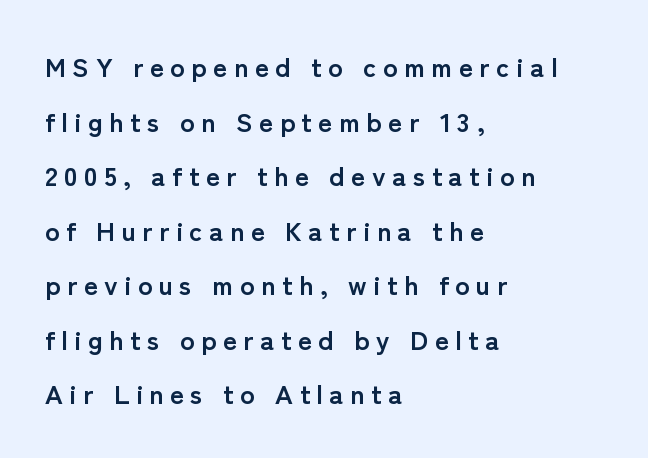
The rendering anchors every line to the left-hand side. In terms of weight, the rendering is a true, heavy bold. Descender tails drop into unmarked territory. Quick note: not italic, upright. Spacing between characters has been opened up far beyond the box default.
